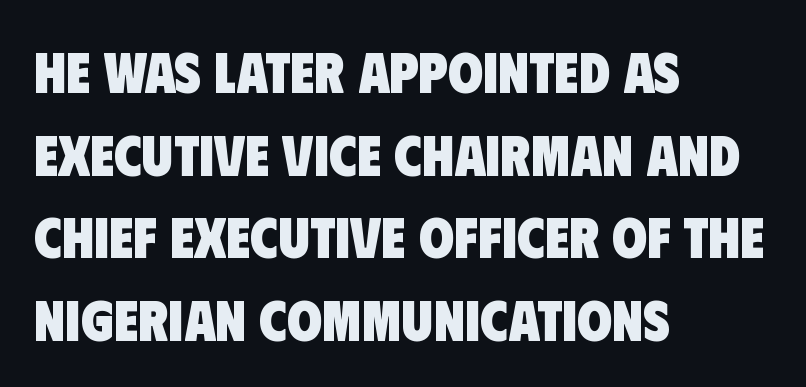
Q: Is the text bold? A: Yes.
Q: Is the typeface a serif or a sans-serif typeface? A: Sans-serif.
Q: Is the text underlined? A: No.
Q: How is the paragraph aligned? A: Left-aligned.
Q: Is the spacing between letters normal or unusually wide? A: Normal.
Q: Is the spacing between lines tight, normal or loose? A: Normal.
Q: Width (condensed, normal, or wide)? A: Condensed.
Q: Stroke contrast? A: Low.
Q: x-height? A: Large.
Q: Monospaced? A: No.
